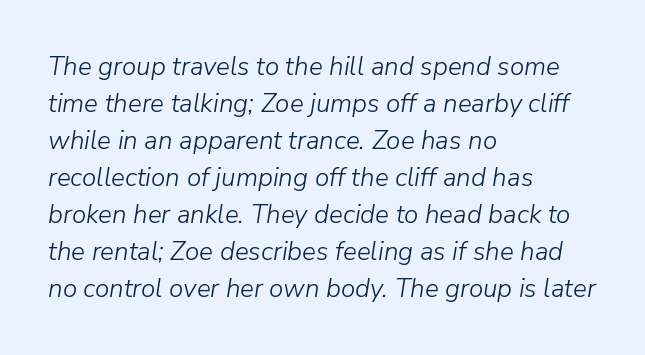
The image shows 26 px text type, italic (leaning right); set left-aligned, normal line spacing (1.42x), normal letter spacing, not underlined.
